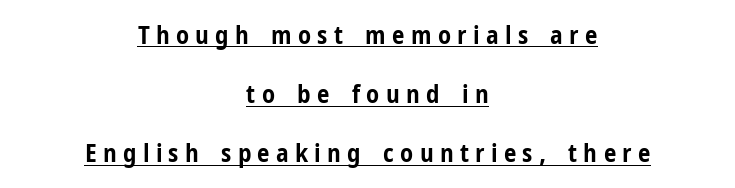
The image shows 25 px bold type, upright; set centered, loose line spacing (2.37x), unusually wide letter spacing (+0.25 em), underlined.
